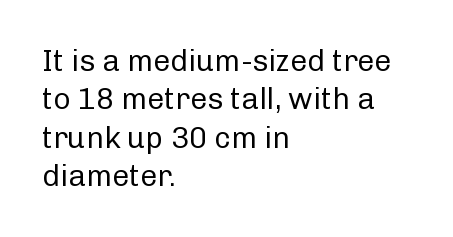
No extra tracking has been applied to these lines. This rendering features lettering with no underline. These lines were composed using upright roman letters. Normally led — the rows are evenly, conventionally spaced.
